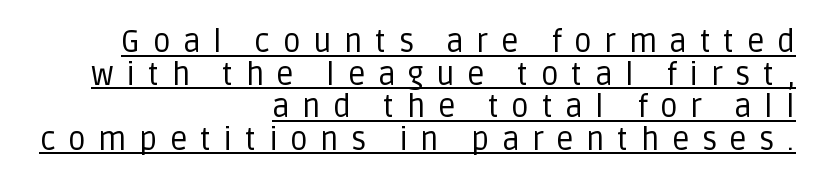
Heaviness? Minimal to ordinary, like unemphasized prose. Is this a sans? Yes — the strokes have no serifs. The string is rendered with underlining switched on. Varying glyph widths throughout — classic text-font behaviour.
